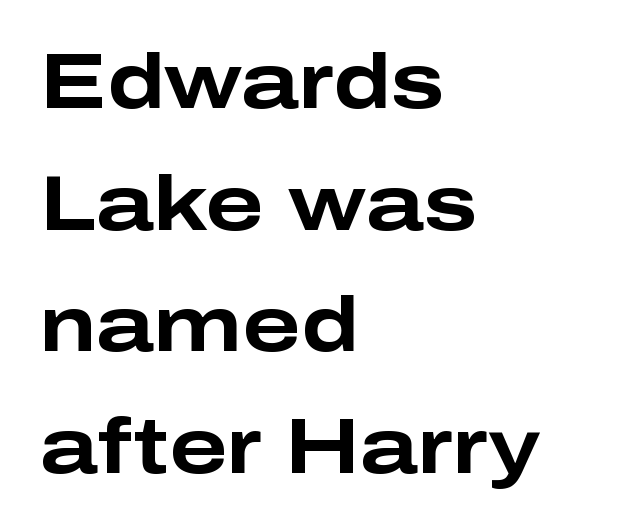
Q: Is the text bold? A: Yes.
Q: Is the text italic (slanted)? A: No, it is upright.
Q: Is the typeface a serif or a sans-serif typeface? A: Sans-serif.
Q: Is the text underlined? A: No.
Q: How is the paragraph aligned? A: Left-aligned.
Q: Is the spacing between letters normal or unusually wide? A: Normal.
Q: Is the spacing between lines tight, normal or loose? A: Normal.
Q: Width (condensed, normal, or wide)? A: Wide.
Q: Stroke contrast? A: Low.
Q: x-height? A: Medium.
Q: Monospaced? A: No.
